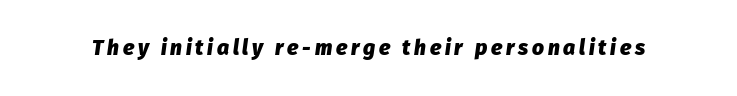
Check the space under the baseline: it is left empty. I'd describe the lettering as bold — thick and assertive. In terms of posture, this sample is oblique.
